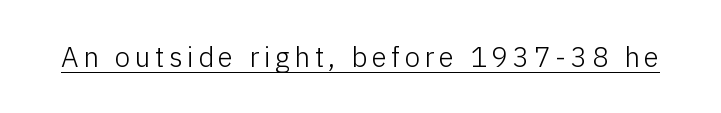
Posture: upright roman. Stroke thickness stays within the range of a standard reading face or lighter. Glance below the letters and you will spot a drawn line. Is this a fixed-width face? No — the glyphs have proportional, varying widths. This sample uses a sans-serif face.
